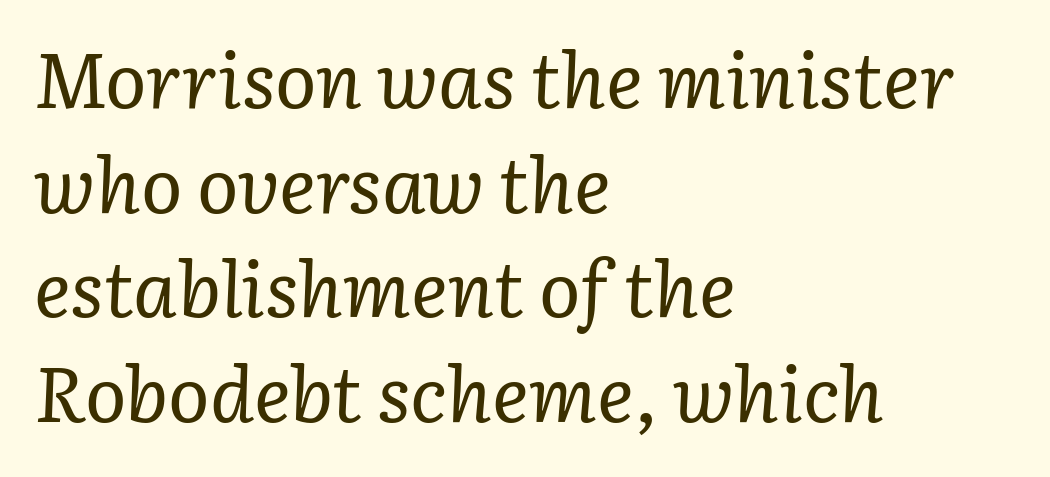
The image shows 77 px regular-weight serif type, italic (leaning right); set left-aligned, normal line spacing (1.36x), normal letter spacing, not underlined; low stroke contrast and a medium x-height.
